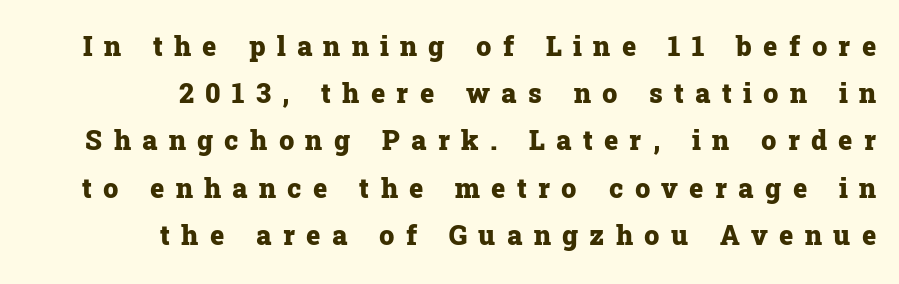
Beneath every word, the page is bare. Observe the wide spacing: letters keep a clear distance from each other. All the whitespace from short lines collects on the left. How heavy is the stroke? Heavy — this is a bold. Posture: straight, roman, zero tilt.
